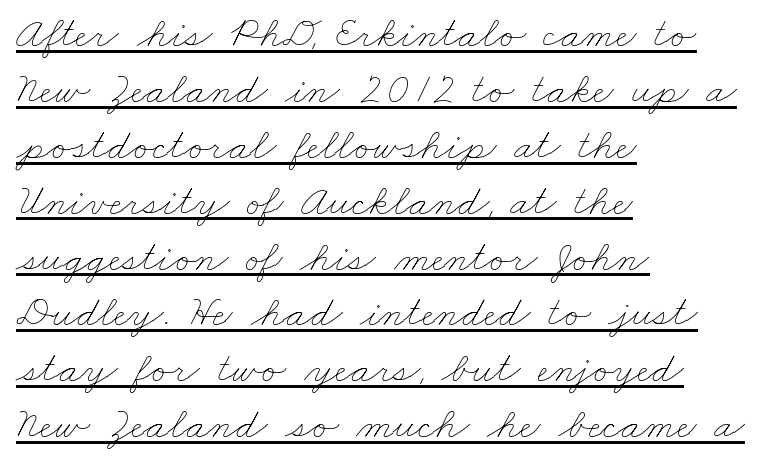
Think of a printed novel: that variable character pitch is what you see here. Letters have the restrained weight of plain body copy at most. These lines sit exactly where default settings would place them. The tracking reads as untouched default to a designer's eye. Students, observe the line beneath the letters — that is underlining.
